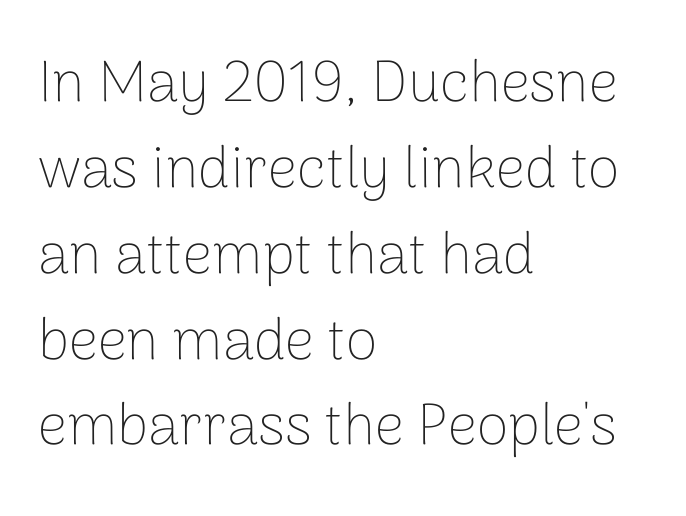
{"serif": "no", "italic": "no", "bold": "no", "weight": "thin", "width": "normal", "stroke_contrast": "low", "x_height": "medium", "monospaced": "no", "underline": "no", "align": "left", "line_spacing": "normal", "line_spacing_ratio": 1.48, "letter_spacing": "normal", "letter_spacing_em": 0.0, "glyph_px": 58}
